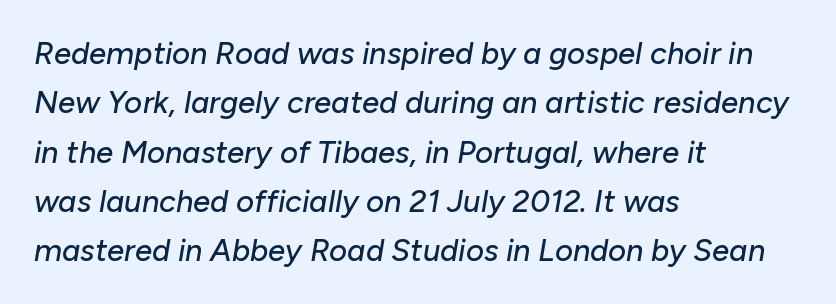
Decoration check: the copy has no underline. Each letter keeps its own natural width here, so spacing adapts to shape. Where is the straight margin? On the left. Look at the tracking — it's just the regular setting, nothing added. Rendered with sloped, italic letterforms.
